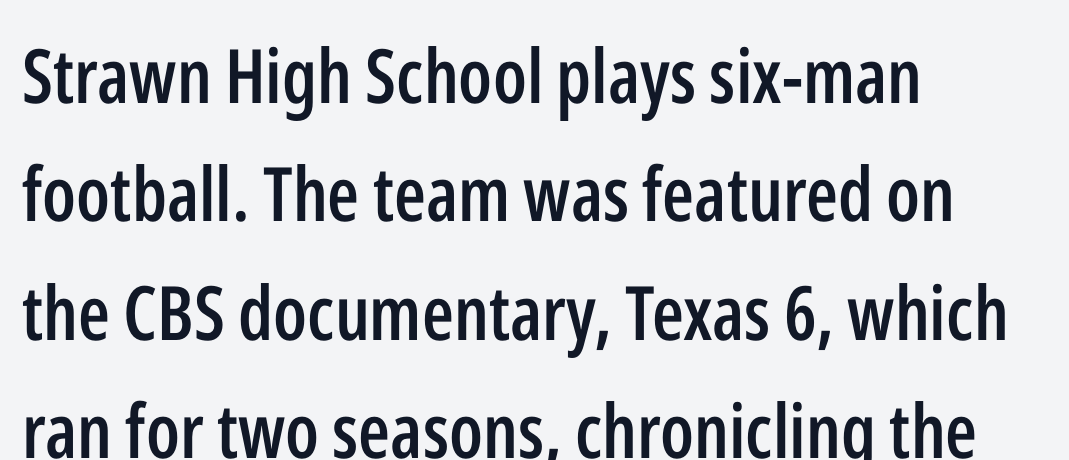
The image shows 75 px semibold, condensed sans-serif type, upright; set left-aligned, normal line spacing (1.58x), normal letter spacing, not underlined; low stroke contrast and a medium x-height.
